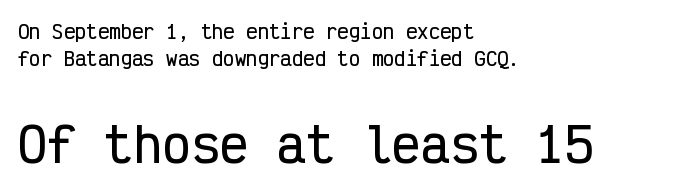
{"serif": "no", "italic": "no", "width": "condensed", "stroke_contrast": "low", "x_height": "medium", "monospaced": "yes", "underline": "no", "align": "left", "line_spacing": "normal", "line_spacing_ratio": 1.42, "letter_spacing": "normal", "letter_spacing_em": 0.0, "larger_block": "second", "size_ratio": 2.53, "glyph_px": 48}
